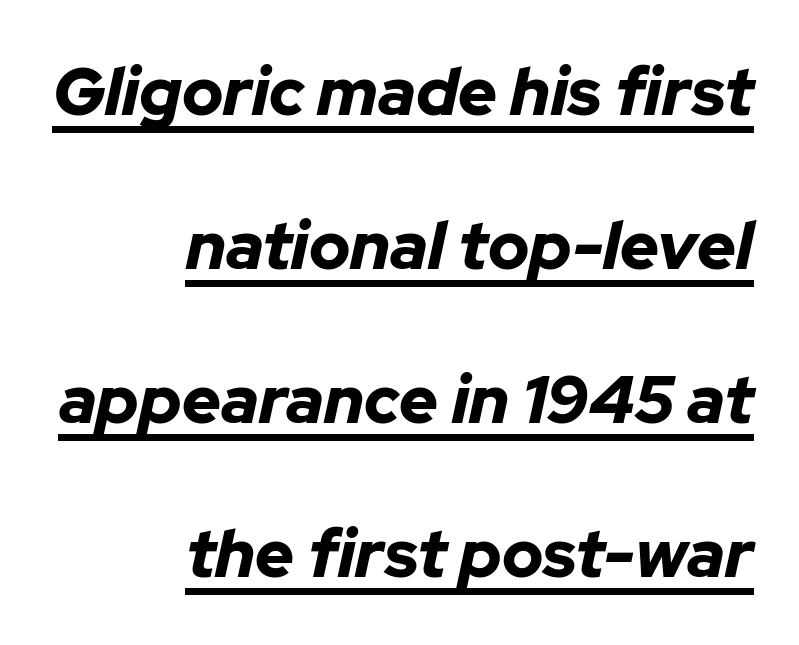
The image shows 67 px bold type, italic (leaning right); set right-aligned, loose line spacing (2.3x), normal letter spacing, underlined; low stroke contrast and a medium x-height.
